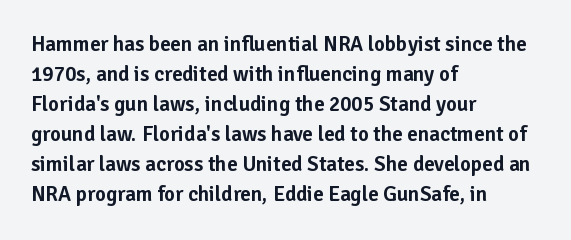
Q: Is the text italic (slanted)? A: No, it is upright.
Q: Is the text underlined? A: No.
Q: How is the paragraph aligned? A: Left-aligned.
Q: Is the spacing between letters normal or unusually wide? A: Normal.
Q: Is the spacing between lines tight, normal or loose? A: Normal.
